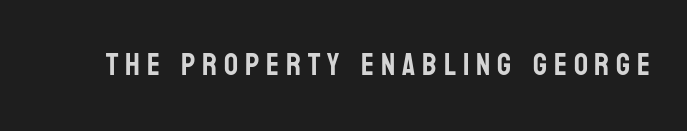
Q: Is the text italic (slanted)? A: No, it is upright.
Q: Is the typeface a serif or a sans-serif typeface? A: Sans-serif.
Q: Is the text underlined? A: No.
Q: Is the spacing between letters normal or unusually wide? A: Unusually wide.
Q: Width (condensed, normal, or wide)? A: Condensed.
Q: Stroke contrast? A: Low.
Q: x-height? A: Large.
Q: Monospaced? A: No.
